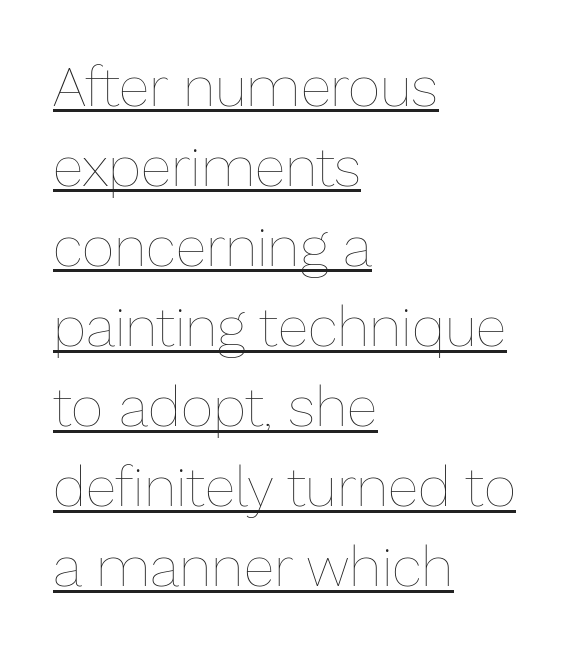
Here the designer chose a conventional face with non-uniform glyph widths. Each new line begins a customary step beneath the previous one. Is there any slant? The stems are plumb. Letter spacing: default. Students, observe the line beneath the letters — that is underlining. Stems here are at most as thick as an everyday book face.
